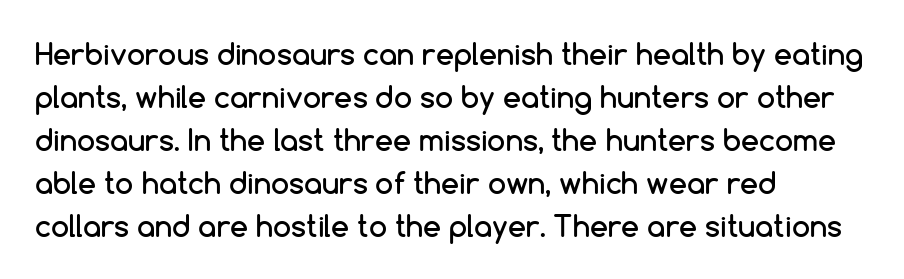
The image shows 29 px sans-serif type, upright; set left-aligned, normal line spacing (1.48x), normal letter spacing, not underlined; low stroke contrast and a medium x-height.
